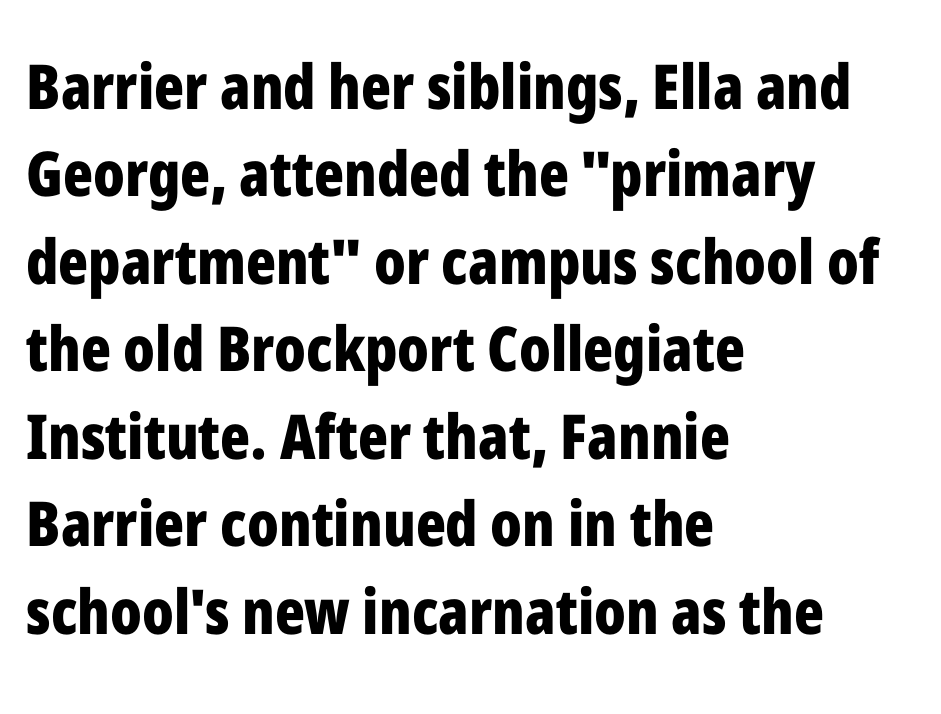
{"serif": "no", "italic": "no", "bold": "yes", "weight": "bold", "width": "condensed", "stroke_contrast": "low", "x_height": "medium", "monospaced": "no", "underline": "no", "align": "left", "line_spacing": "normal", "line_spacing_ratio": 1.41, "letter_spacing": "normal", "letter_spacing_em": 0.0, "glyph_px": 62}
